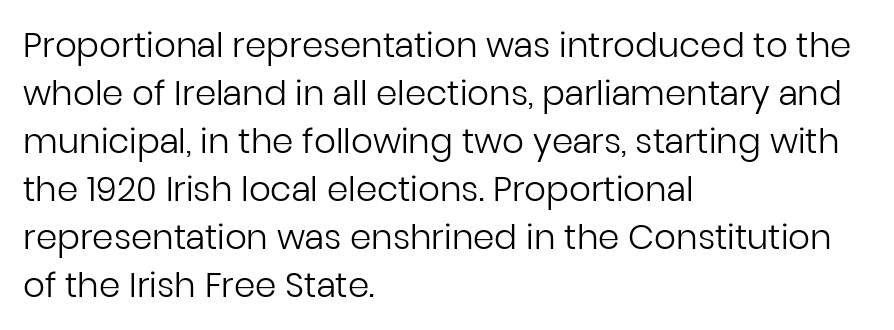
Italic? Not at all — the glyphs are vertical. The rendering uses natural spacing where letterforms have individual widths. Leftover space on each line is placed entirely after the last word. The horizontal fit of the characters is conventional and even. Does the type have serifs? No, each stem ends abruptly. Compared with a typical body face, this is equally light or lighter still.
